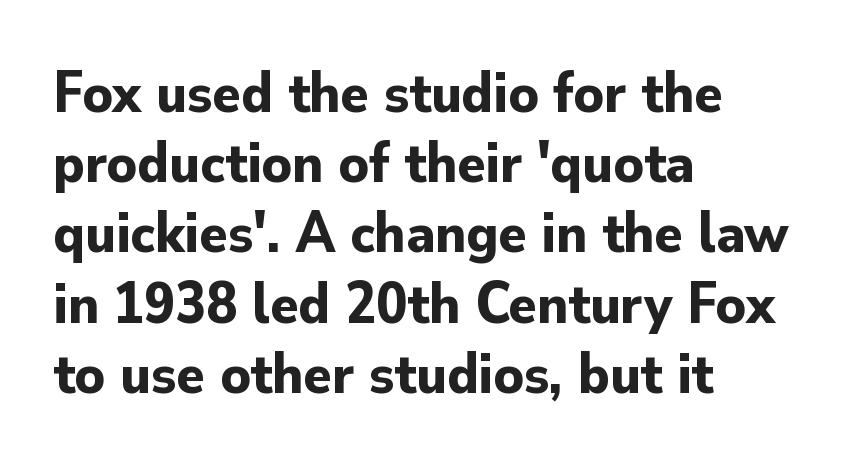
The image shows 58 px bold sans-serif type, upright; set left-aligned, line spacing 1.21x, normal letter spacing, not underlined; low stroke contrast and a small x-height.
